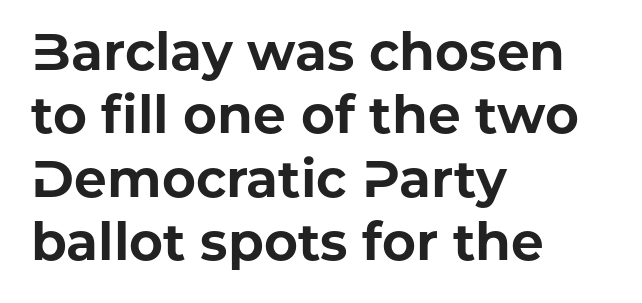
Q: Is the text bold? A: Yes.
Q: Is the text italic (slanted)? A: No, it is upright.
Q: Is the typeface a serif or a sans-serif typeface? A: Sans-serif.
Q: Is the text underlined? A: No.
Q: How is the paragraph aligned? A: Left-aligned.
Q: Is the spacing between letters normal or unusually wide? A: Normal.
Q: Width (condensed, normal, or wide)? A: Normal.
Q: Stroke contrast? A: Low.
Q: x-height? A: Medium.
Q: Monospaced? A: No.
